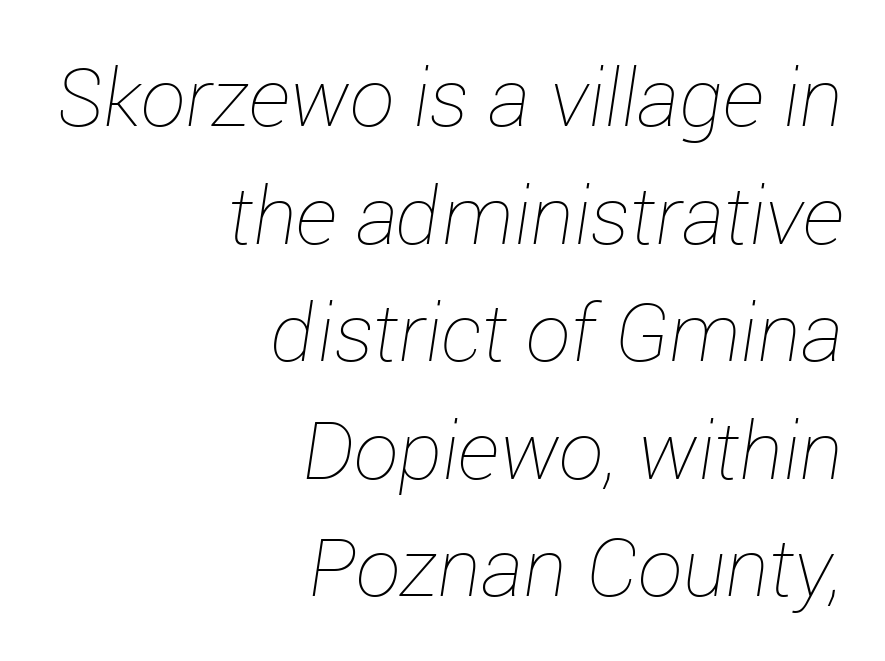
These glyphs show unthickened strokes, regular width or finer. Compared with typical paragraphs, the rows here are spaced about the same. Looks like regular typesetting: each glyph gets only the width it needs. The glyphs look as if they've been sheared to an angle. These lines keep a tight, regular rhythm from letter to letter.
